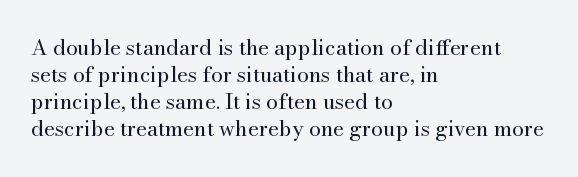
The passage shown is not underscored anywhere. Summary of vertical rhythm: regular, with standard interline spacing. The rag falls on the right side of this text block. Notice how the stems are strictly vertical — no italics here. Vertical stems look standard width or narrower in stroke.
